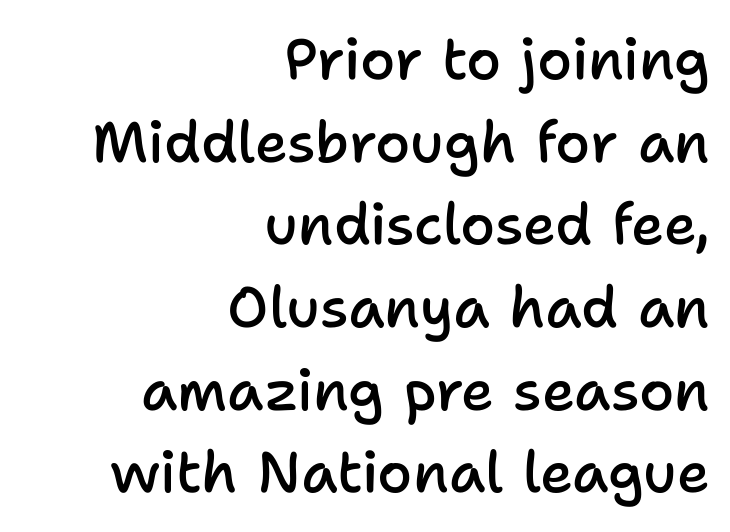
{"serif": "no", "italic": "no", "bold": "semi", "weight": "semibold", "width": "normal", "stroke_contrast": "low", "x_height": "medium", "monospaced": "no", "underline": "no", "align": "right", "line_spacing": "normal", "line_spacing_ratio": 1.45, "letter_spacing": "normal", "letter_spacing_em": 0.0, "glyph_px": 57}
